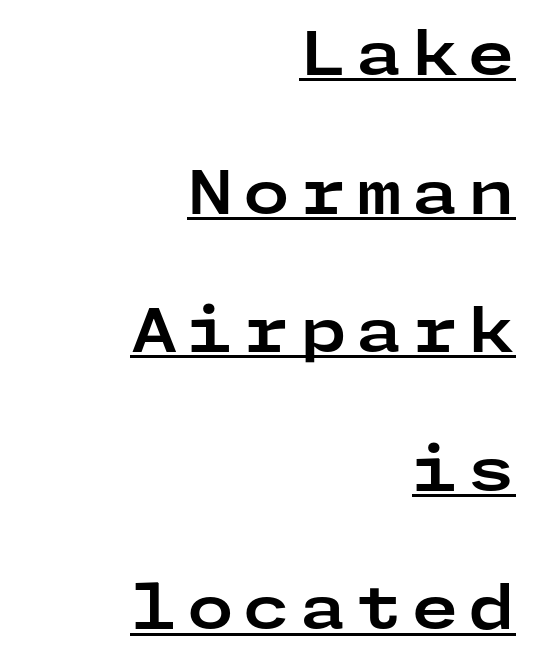
The image shows 60 px bold, wide sans-serif type, upright; set right-aligned, loose line spacing (2.31x), underlined; low stroke contrast and a medium x-height.
